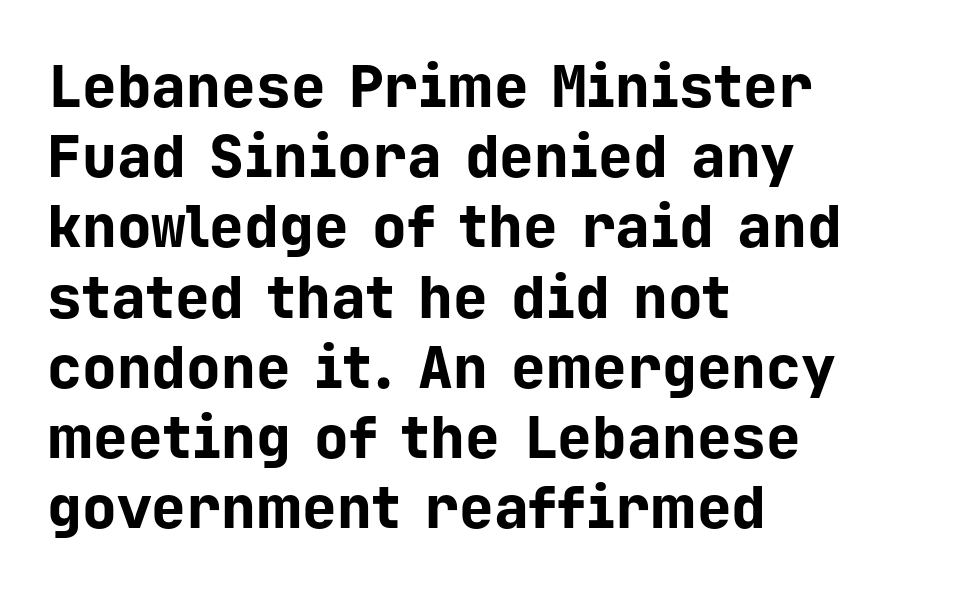
Q: Is the text bold? A: Yes.
Q: Is the text italic (slanted)? A: No, it is upright.
Q: Is the typeface a serif or a sans-serif typeface? A: Sans-serif.
Q: Is the text underlined? A: No.
Q: How is the paragraph aligned? A: Left-aligned.
Q: Is the spacing between letters normal or unusually wide? A: Normal.
Q: Width (condensed, normal, or wide)? A: Normal.
Q: Stroke contrast? A: Low.
Q: x-height? A: Medium.
Q: Monospaced? A: Yes.
